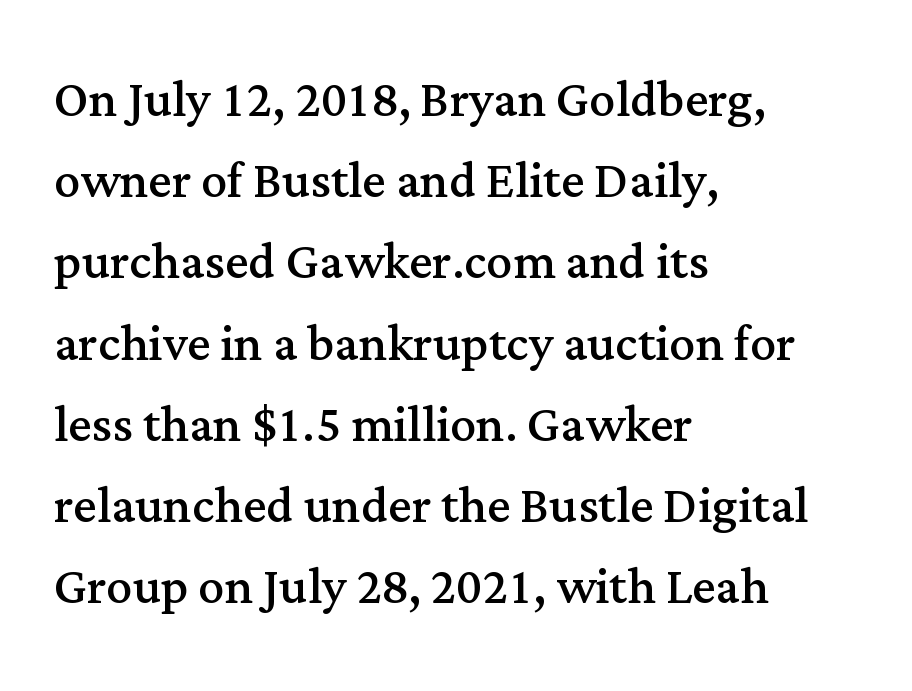
Q: Is the text bold? A: No.
Q: Is the text italic (slanted)? A: No, it is upright.
Q: Is the typeface a serif or a sans-serif typeface? A: Serif.
Q: Is the text underlined? A: No.
Q: How is the paragraph aligned? A: Left-aligned.
Q: Is the spacing between letters normal or unusually wide? A: Normal.
Q: Is the spacing between lines tight, normal or loose? A: Normal.
Q: Width (condensed, normal, or wide)? A: Normal.
Q: Stroke contrast? A: Medium.
Q: x-height? A: Medium.
Q: Monospaced? A: No.
